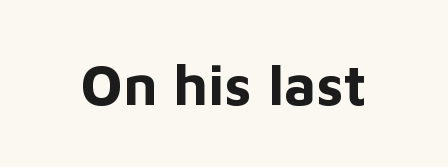
Do the letters lean? They stand straight. Heft: maximum for text — a bold. What stands out about the letter spacing? Nothing — it is the standard amount. Stroke terminals: plain, sans-serif. Descenders are the only things crossing below the line.
